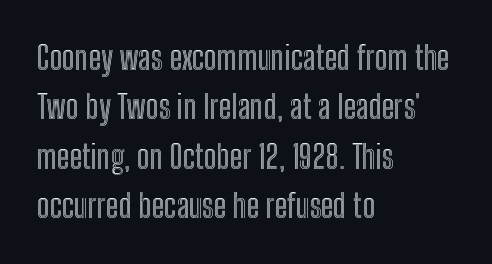
Here the glyphs are tracked normally, forming tight word shapes. Horizontally, the lines are justified to the leading edge only. The rendering uses natural spacing where letterforms have individual widths. The line-height multiplier appears to be the usual default. Posture: upright roman. A bare baseline throughout the passage.
